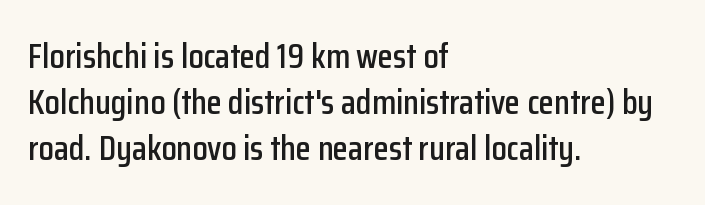
{"serif": "no", "italic": "no", "width": "condensed", "stroke_contrast": "low", "x_height": "medium", "monospaced": "no", "underline": "no", "align": "left", "line_spacing": "normal", "line_spacing_ratio": 1.32, "letter_spacing": "normal", "letter_spacing_em": 0.0, "glyph_px": 35}
